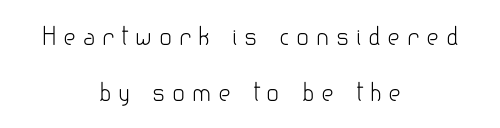
Q: Is the text bold? A: No.
Q: Is the text italic (slanted)? A: No, it is upright.
Q: Is the text underlined? A: No.
Q: How is the paragraph aligned? A: Centered.
Q: Is the spacing between letters normal or unusually wide? A: Unusually wide.
Q: Is the spacing between lines tight, normal or loose? A: Loose.
